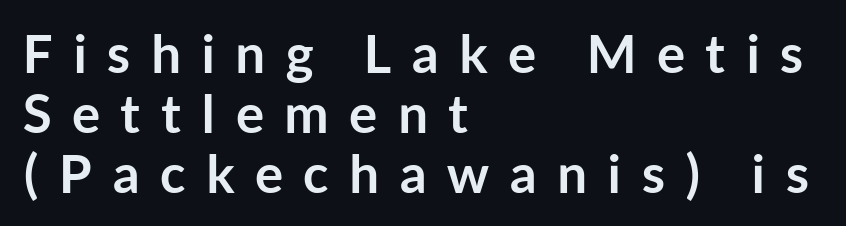
The image shows 53 px semibold sans-serif type, upright; set left-aligned, tight line spacing (1.13x), unusually wide letter spacing (+0.38 em), not underlined; low stroke contrast and a medium x-height.
